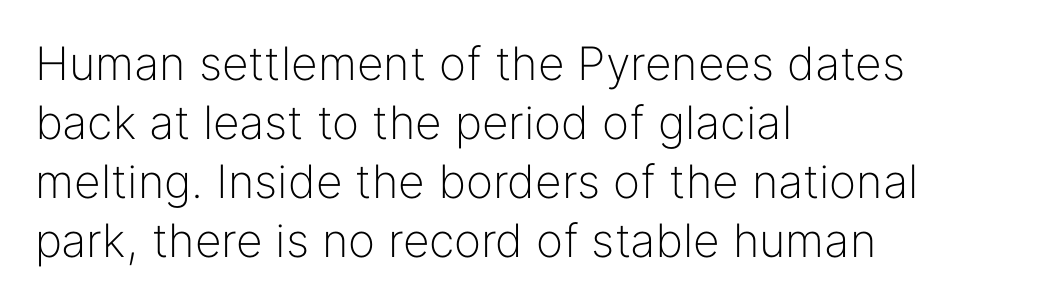
The image shows 46 px light sans-serif type, upright; set left-aligned, normal line spacing (1.28x), normal letter spacing, not underlined; low stroke contrast and a medium x-height.
